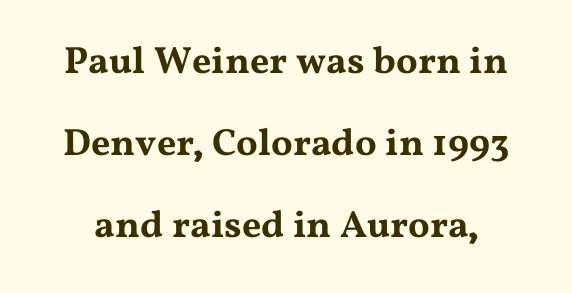
The image shows 38 px wide serif type, upright; set loose line spacing (2.16x), normal letter spacing, not underlined; medium stroke contrast and a medium x-height.
